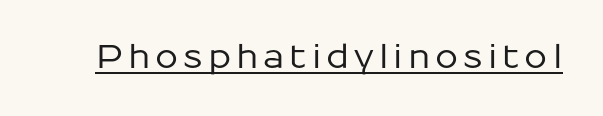
The characters display no serif detailing; their extremities are plain. The face used here is proportionally spaced, like ordinary book or web type. Posture: straight, roman, zero tilt. Looks like someone drew a line under every word here.
